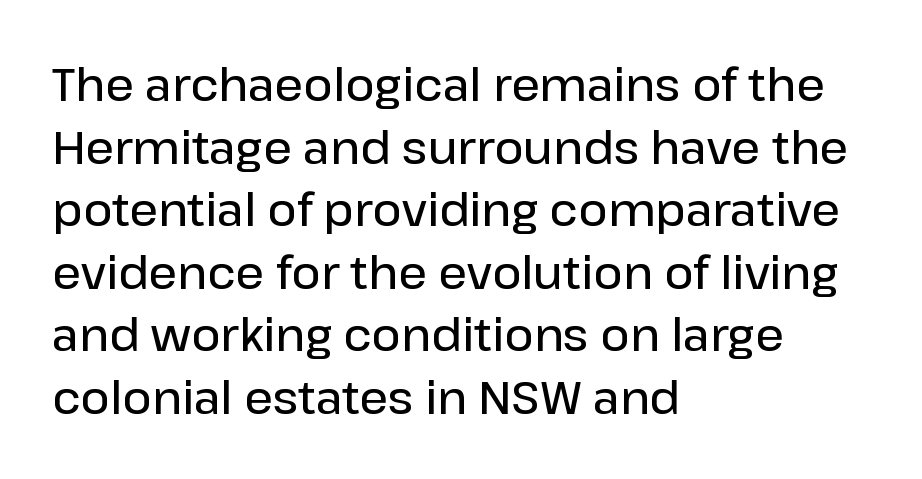
The image shows 45 px semibold sans-serif type, upright; set left-aligned, normal line spacing (1.39x), normal letter spacing, not underlined; low stroke contrast and a medium x-height.
